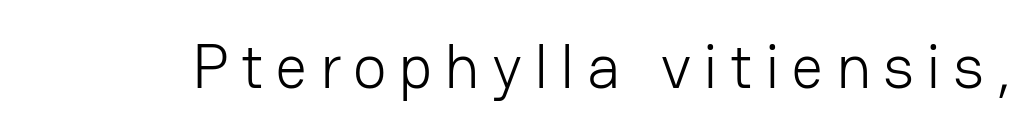
Caption: face not bold, strokes unweighted. The designer went with a sans here, leaving each stem footless. Unmarked baselines from the first word to the last. Think of a printed novel: that variable character pitch is what you see here. Ordinary non-slanted type is in use.
